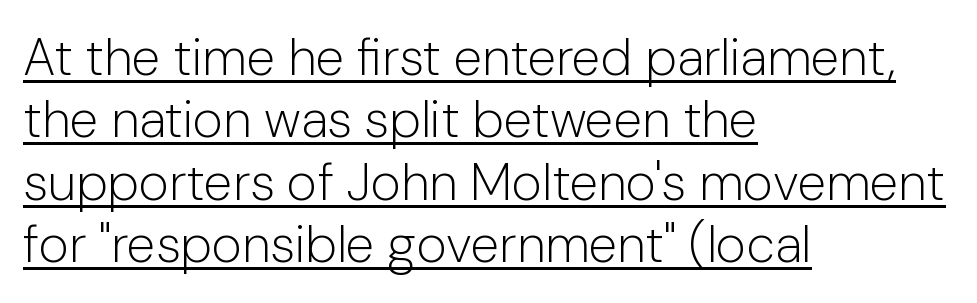
These glyphs show unthickened strokes, regular width or finer. This sample uses a sans-serif face. No italicization has been applied; the sample stays upright. One-word summary of the alignment: left.
